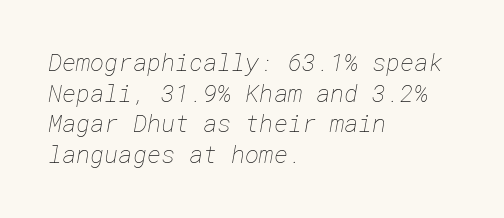
{"bold": "no", "underline": "no", "align": "left", "line_spacing": "normal", "line_spacing_ratio": 1.28, "letter_spacing": "normal", "letter_spacing_em": 0.0, "glyph_px": 24}
